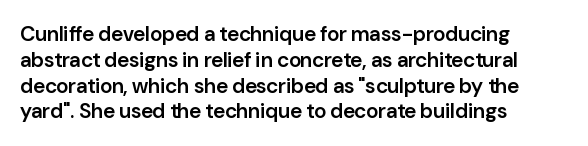
The image shows 21 px text type, upright; set left-aligned, line spacing 1.23x, normal letter spacing, not underlined.
